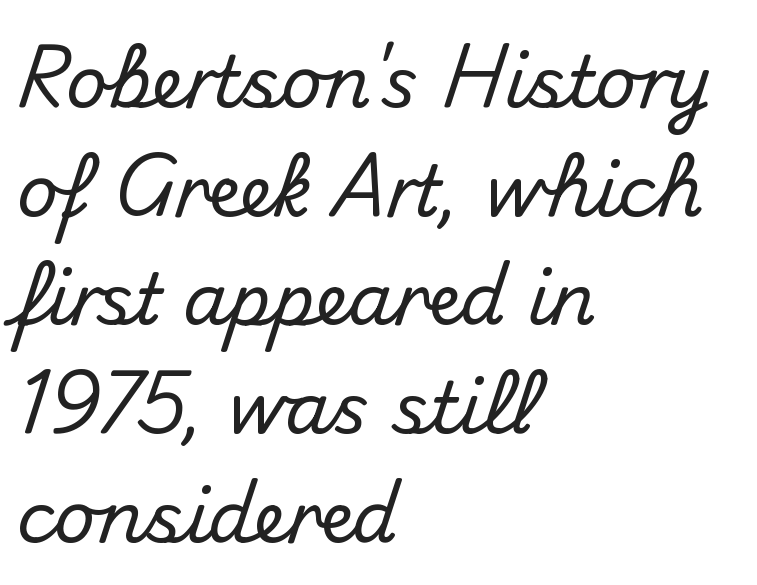
Q: Is the text italic (slanted)? A: Yes.
Q: Is the typeface a serif or a sans-serif typeface? A: Sans-serif.
Q: Is the text underlined? A: No.
Q: How is the paragraph aligned? A: Left-aligned.
Q: Is the spacing between letters normal or unusually wide? A: Normal.
Q: Is the spacing between lines tight, normal or loose? A: Normal.
Q: Width (condensed, normal, or wide)? A: Normal.
Q: Stroke contrast? A: Medium.
Q: x-height? A: Small.
Q: Monospaced? A: No.
